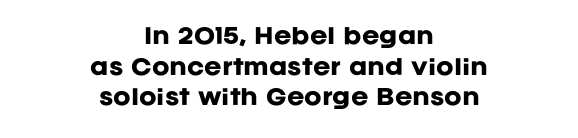
{"italic": "no", "bold": "yes", "underline": "no", "align": "center", "line_spacing": "normal", "line_spacing_ratio": 1.46, "letter_spacing": "normal", "letter_spacing_em": 0.0, "glyph_px": 21}
